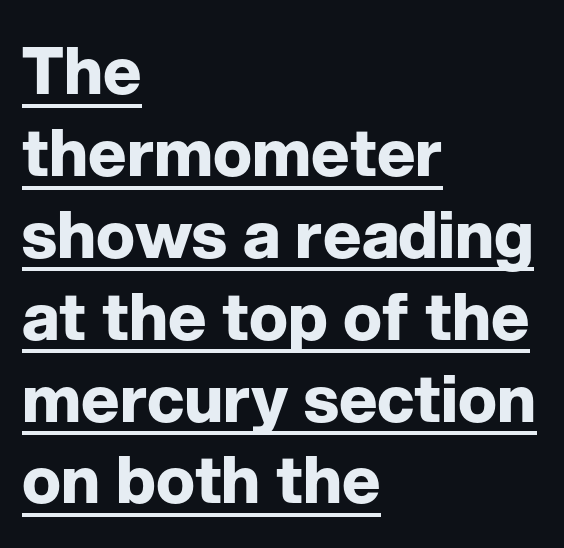
The image shows 65 px bold sans-serif type, upright; set left-aligned, normal line spacing (1.26x), normal letter spacing, underlined; low stroke contrast and a medium x-height.
